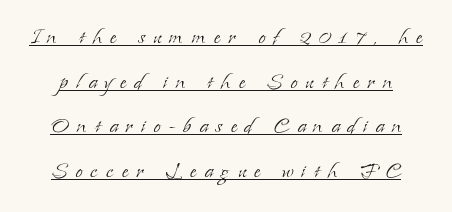
{"bold": "no", "underline": "yes", "line_spacing_ratio": 1.72, "letter_spacing": "wide", "letter_spacing_em": 0.31, "glyph_px": 26}
